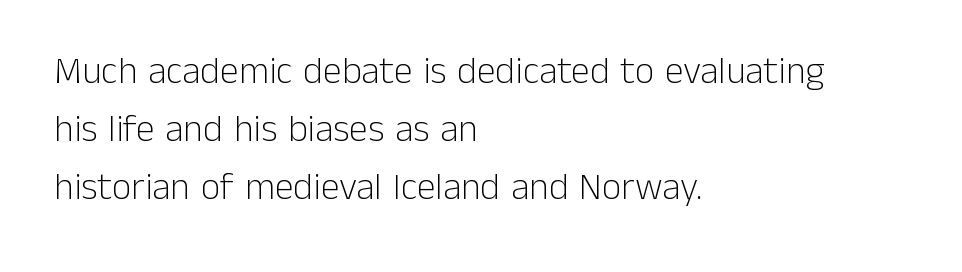
The image shows 38 px light sans-serif type, upright; set left-aligned, normal line spacing (1.53x), normal letter spacing, not underlined; low stroke contrast and a medium x-height.
